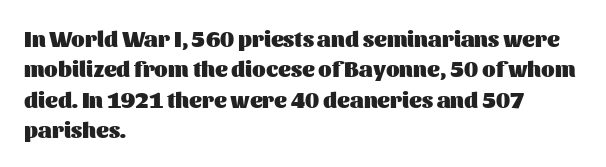
The image shows 22 px bold type, upright; set left-aligned, normal line spacing (1.38x), normal letter spacing, not underlined.
